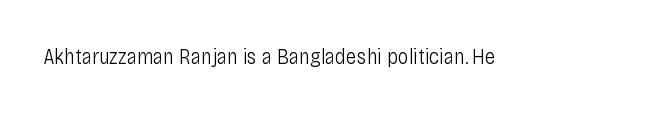
Q: Is the text bold? A: No.
Q: Is the text italic (slanted)? A: No, it is upright.
Q: Is the text underlined? A: No.
Q: Is the spacing between letters normal or unusually wide? A: Normal.
